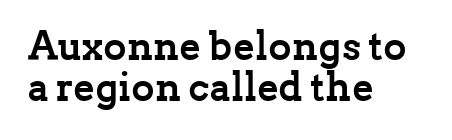
{"serif": "yes", "italic": "no", "bold": "yes", "weight": "semibold", "width": "normal", "stroke_contrast": "low", "x_height": "medium", "monospaced": "no", "underline": "no", "align": "left", "line_spacing": "tight", "line_spacing_ratio": 1.02, "letter_spacing": "normal", "letter_spacing_em": 0.0, "glyph_px": 40}
